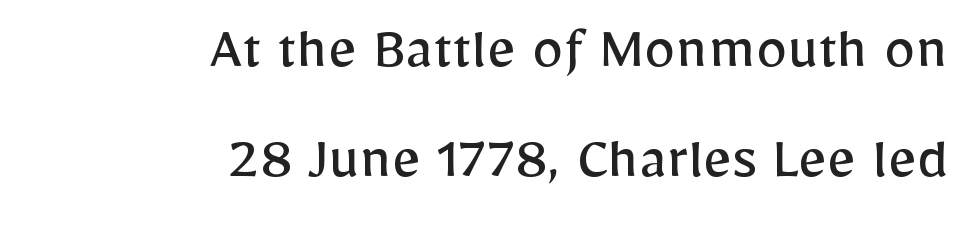
The type is set solid horizontally, with unmodified tracking. Each letter keeps its own natural width here, so spacing adapts to shape. Only glyphs here, with clear space below each row. When letters stand straight like this, we call the style roman or upright. If you drew a ruler down the right edge, every line would touch it. No letter is thick-stroked: the sample isn't bold.
